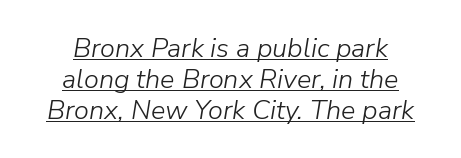
The image shows 27 px text type, italic (leaning right); set centered, tight line spacing (1.14x), normal letter spacing, underlined.
